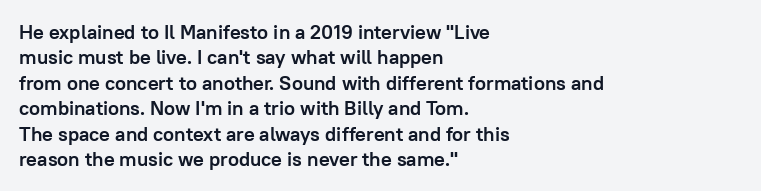
The image shows 20 px bold type, upright; set left-aligned, normal line spacing (1.27x), normal letter spacing, not underlined.
